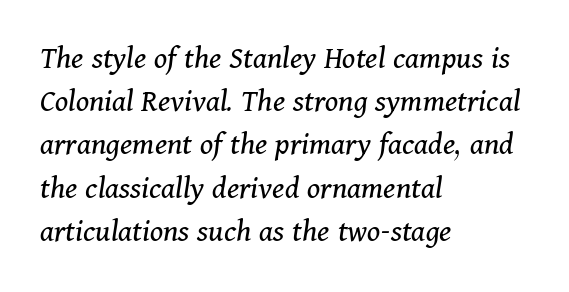
Q: Is the text bold? A: No.
Q: Is the text italic (slanted)? A: Yes, it leans right by about 11 degrees.
Q: Is the typeface a serif or a sans-serif typeface? A: Serif.
Q: Is the text underlined? A: No.
Q: How is the paragraph aligned? A: Left-aligned.
Q: Is the spacing between letters normal or unusually wide? A: Normal.
Q: Is the spacing between lines tight, normal or loose? A: Normal.
Q: Width (condensed, normal, or wide)? A: Normal.
Q: Stroke contrast? A: Medium.
Q: x-height? A: Medium.
Q: Monospaced? A: No.
